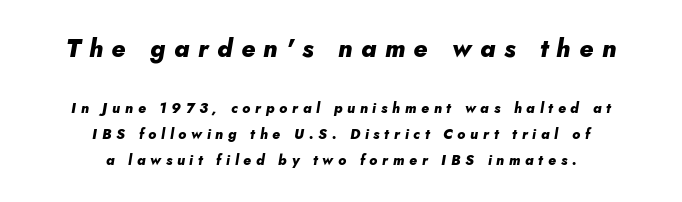
Q: Is the text bold? A: Yes.
Q: Is the text italic (slanted)? A: Yes, it leans right by about 10 degrees.
Q: Is the text underlined? A: No.
Q: How is the paragraph aligned? A: Centered.
Q: Is the spacing between letters normal or unusually wide? A: Unusually wide.
Q: Which block of text is set in a larger size, the first (top) or the second (bottom)? A: The first (top) one.
